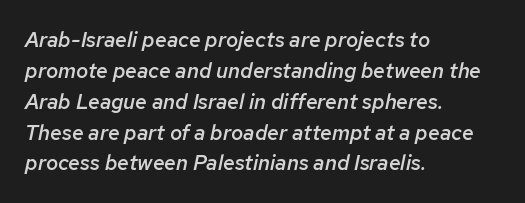
The image shows 21 px text type, italic (leaning right); set left-aligned, normal line spacing (1.47x), normal letter spacing, not underlined.
